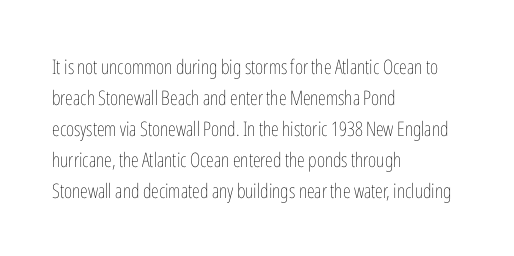
{"italic": "no", "bold": "no", "underline": "no", "align": "left", "line_spacing": "normal", "line_spacing_ratio": 1.55, "letter_spacing": "normal", "letter_spacing_em": 0.0, "glyph_px": 20}
